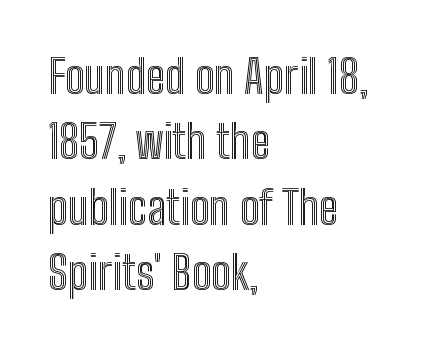
{"italic": "no", "width": "condensed", "x_height": "medium", "monospaced": "no", "underline": "no", "align": "left", "line_spacing": "normal", "line_spacing_ratio": 1.42, "letter_spacing": "normal", "letter_spacing_em": 0.0, "glyph_px": 46}
